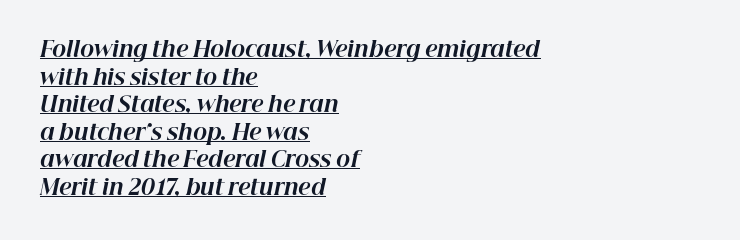
{"italic": "yes", "lean": "right", "slant_degrees": 12, "bold": "yes", "underline": "yes", "align": "left", "line_spacing": "normal", "line_spacing_ratio": 1.31, "letter_spacing": "normal", "letter_spacing_em": 0.0, "glyph_px": 21}
